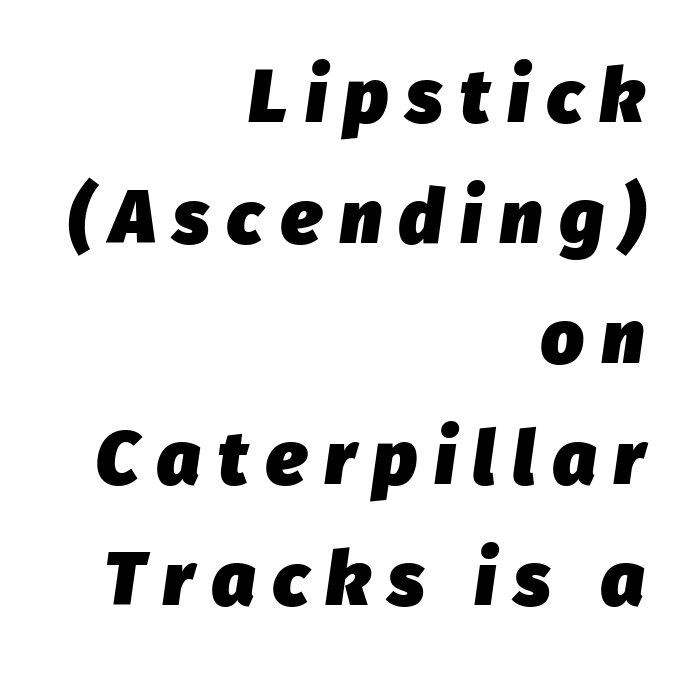
Q: Is the text bold? A: Yes.
Q: Is the text italic (slanted)? A: Yes, it leans right by about 8 degrees.
Q: Is the text underlined? A: No.
Q: How is the paragraph aligned? A: Right-aligned.
Q: Is the spacing between letters normal or unusually wide? A: Unusually wide.
Q: Is the spacing between lines tight, normal or loose? A: Normal.
Q: Width (condensed, normal, or wide)? A: Normal.
Q: Stroke contrast? A: Low.
Q: x-height? A: Medium.
Q: Monospaced? A: No.
